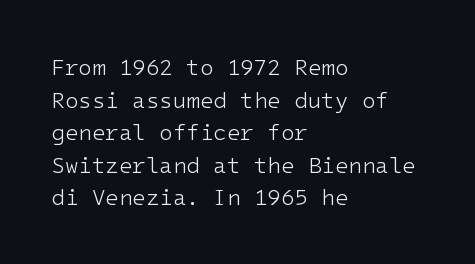
Rows of type keep a routine distance in the vertical direction. The space beneath each line is pristine and unruled. Which margin do the lines hug? The left one — the right edge is uneven. The letterforms sit shoulder to shoulder at normal distance.
